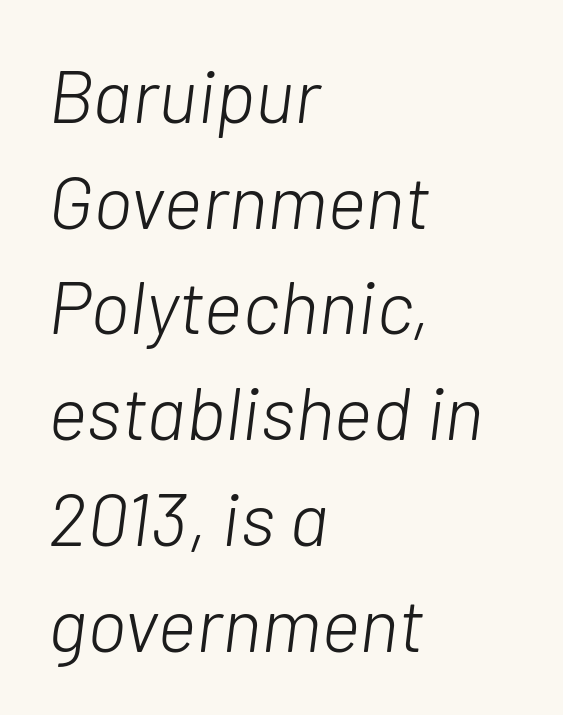
The image shows 75 px light type, italic (leaning right); set left-aligned, normal line spacing (1.41x), normal letter spacing, not underlined; low stroke contrast and a medium x-height.
